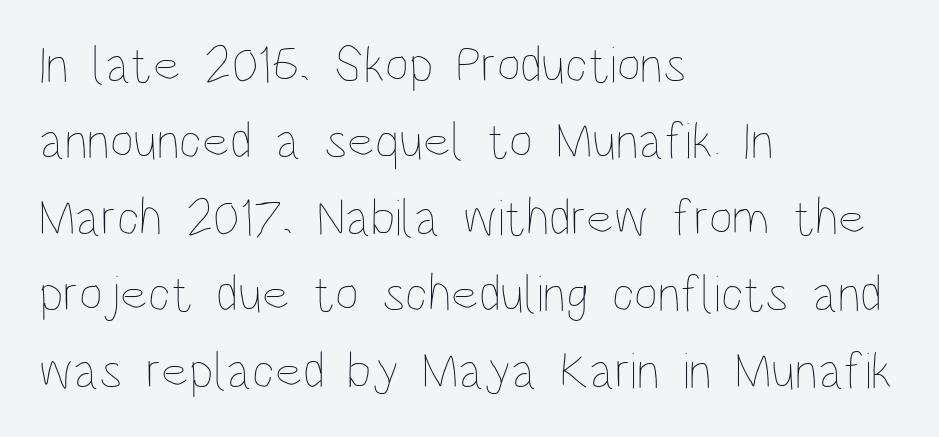
Q: Is the text bold? A: No.
Q: Is the text italic (slanted)? A: No, it is upright.
Q: Is the text underlined? A: No.
Q: How is the paragraph aligned? A: Left-aligned.
Q: Is the spacing between letters normal or unusually wide? A: Normal.
Q: Is the spacing between lines tight, normal or loose? A: Normal.
Q: Width (condensed, normal, or wide)? A: Condensed.
Q: Stroke contrast? A: Low.
Q: x-height? A: Large.
Q: Monospaced? A: No.
